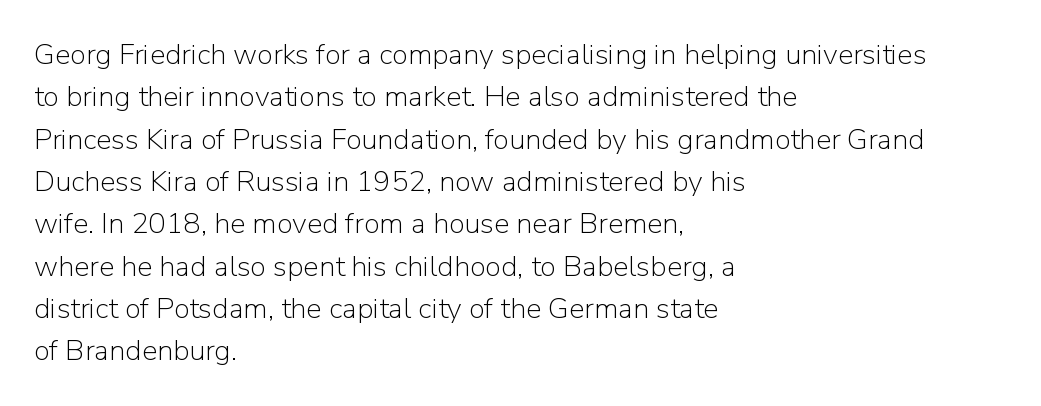
The image shows 29 px light sans-serif type, upright; set left-aligned, normal line spacing (1.46x), normal letter spacing, not underlined; low stroke contrast and a medium x-height.
